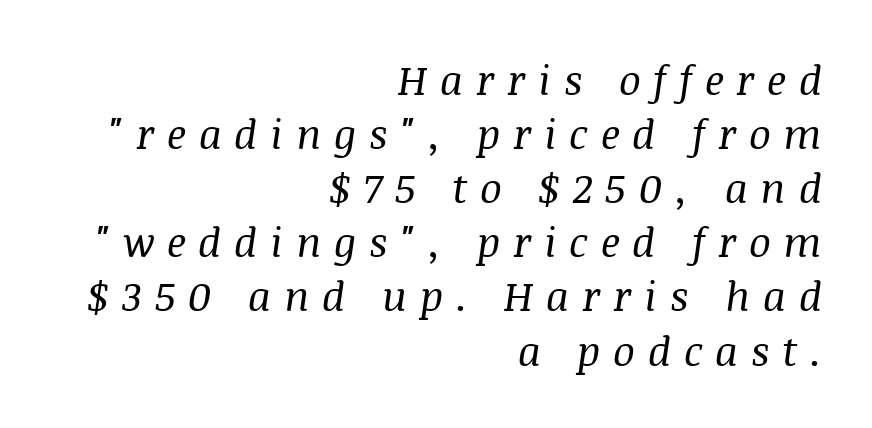
The image shows 41 px regular-weight serif type, italic (leaning right); set right-aligned, normal line spacing (1.32x), unusually wide letter spacing (+0.31 em), not underlined; medium stroke contrast and a large x-height.
